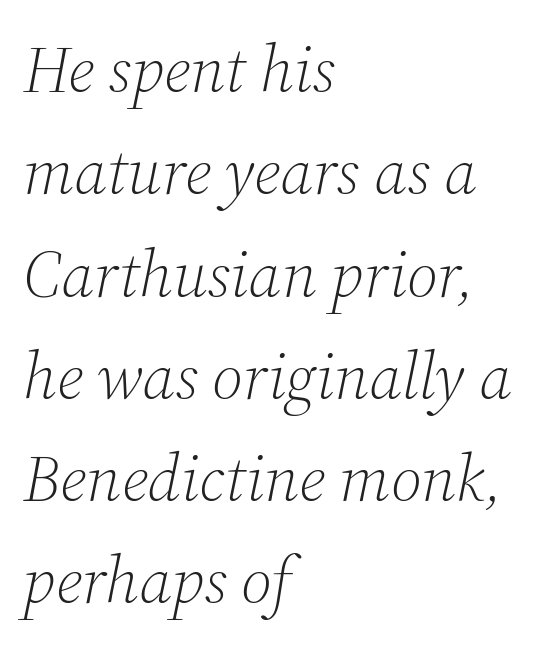
No heavy texture on the line: the type isn't bold. Is the block centered? No — it sits flush against the left margin. You could not count columns in this text — the font is proportionally spaced. Italic: yes, the glyphs are oblique. Honestly, the row spacing looks completely unremarkable.
